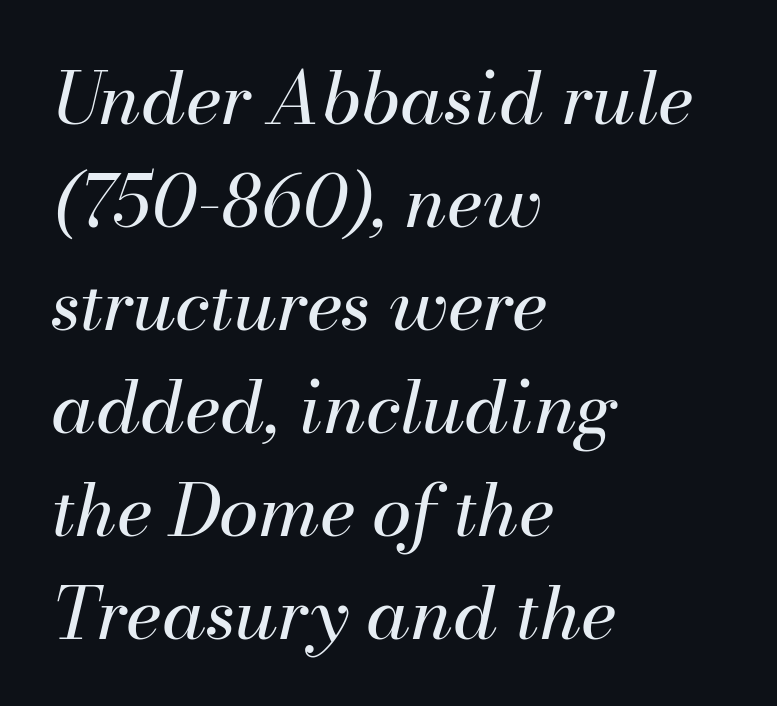
Q: Is the text bold? A: No.
Q: Is the text italic (slanted)? A: Yes, it leans right by about 13 degrees.
Q: Is the text underlined? A: No.
Q: How is the paragraph aligned? A: Left-aligned.
Q: Is the spacing between letters normal or unusually wide? A: Normal.
Q: Is the spacing between lines tight, normal or loose? A: Normal.
Q: Width (condensed, normal, or wide)? A: Normal.
Q: Stroke contrast? A: Medium.
Q: x-height? A: Small.
Q: Monospaced? A: No.
